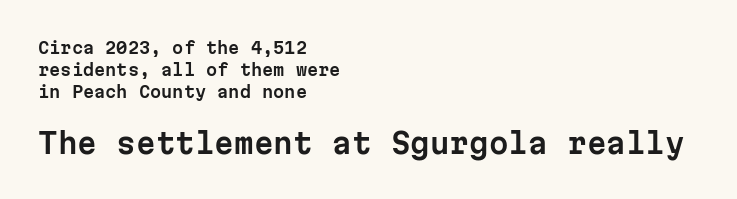
Q: Is the text italic (slanted)? A: No, it is upright.
Q: Is the typeface a serif or a sans-serif typeface? A: Sans-serif.
Q: Is the text underlined? A: No.
Q: How is the paragraph aligned? A: Left-aligned.
Q: Is the spacing between letters normal or unusually wide? A: Normal.
Q: Is the spacing between lines tight, normal or loose? A: Normal.
Q: Which block of text is set in a larger size, the first (top) or the second (bottom)? A: The second (bottom) one.
Q: Width (condensed, normal, or wide)? A: Normal.
Q: Stroke contrast? A: Low.
Q: x-height? A: Medium.
Q: Monospaced? A: Yes.
